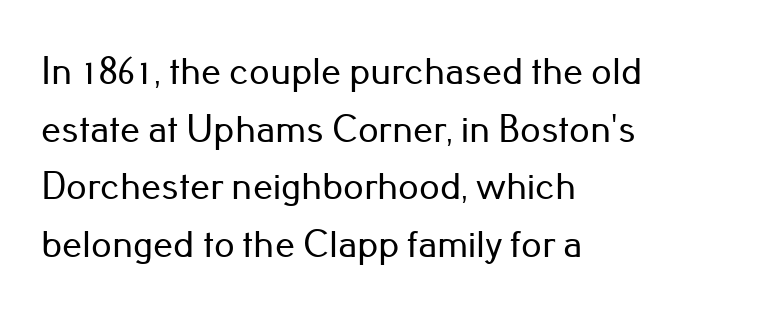
Q: Is the text italic (slanted)? A: No, it is upright.
Q: Is the typeface a serif or a sans-serif typeface? A: Sans-serif.
Q: Is the text underlined? A: No.
Q: How is the paragraph aligned? A: Left-aligned.
Q: Is the spacing between letters normal or unusually wide? A: Normal.
Q: Is the spacing between lines tight, normal or loose? A: Normal.
Q: Width (condensed, normal, or wide)? A: Normal.
Q: Stroke contrast? A: Low.
Q: x-height? A: Small.
Q: Monospaced? A: No.
